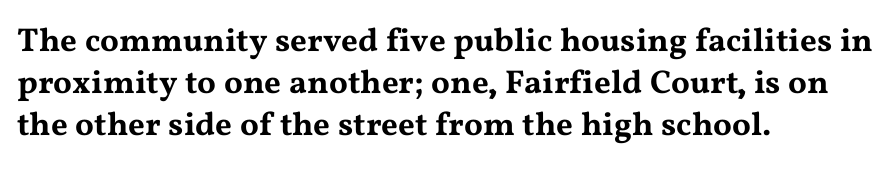
The space beneath each line is pristine and unruled. Unlike italic type, these characters show no tilt at all. Proportional: the letters do not fall into vertical columns. You could call the tracking neutral — neither tight nor loose. All the whitespace from short lines collects on the right. Is this a sans? No — the strokes have serifs.
